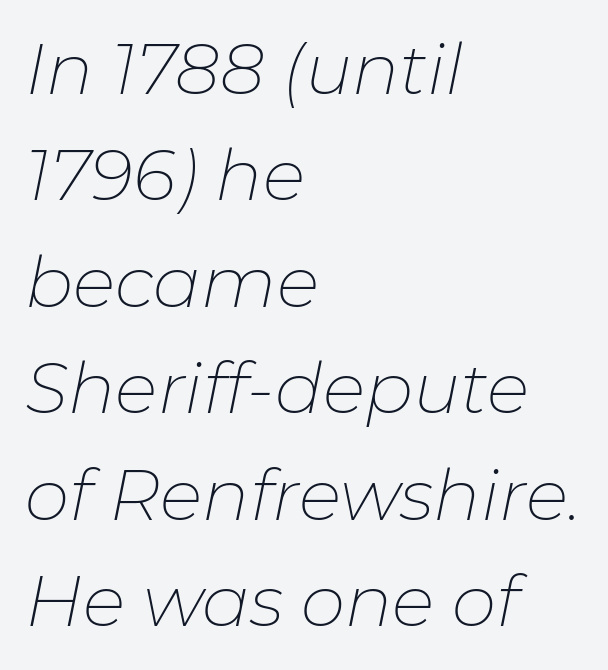
{"italic": "yes", "lean": "right", "slant_degrees": 11, "bold": "no", "weight": "thin", "width": "normal", "stroke_contrast": "low", "x_height": "medium", "monospaced": "no", "underline": "no", "align": "left", "line_spacing": "normal", "line_spacing_ratio": 1.5, "letter_spacing": "normal", "letter_spacing_em": 0.0, "glyph_px": 71}
